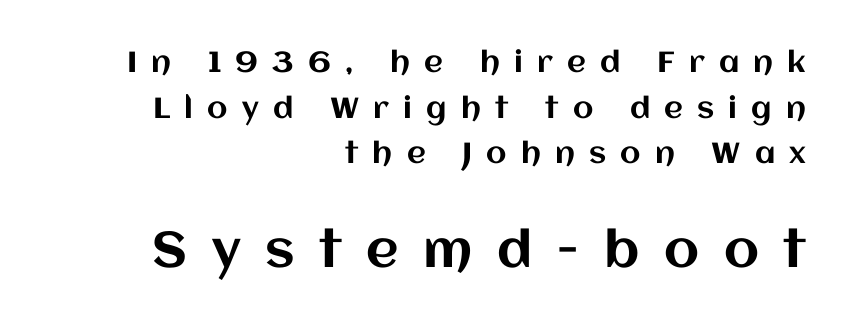
Spacing verdict: proportional, widths tailored to each character. Between these two stacked blocks, the lower one wins on size. Every stem runs plumb, perpendicular to the baseline. These lines have a slow, spaced-out rhythm from letter to letter. The text block is weighted toward the right margin, trailing off unevenly leftward. Whoever set this chose a conventional vertical rhythm.
